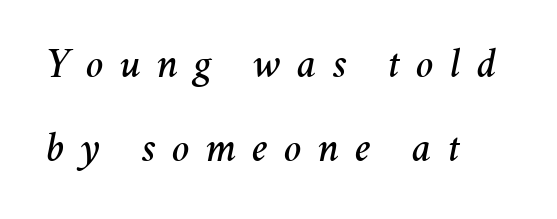
The gap between lines stays unmarked. There's an unmistakable incline to the writing here. These lines are rendered in a variable-pitch font. Widely set lines give the paragraph a tall, airy silhouette. Inter-character spacing is expanded well beyond the font's built-in metrics.
